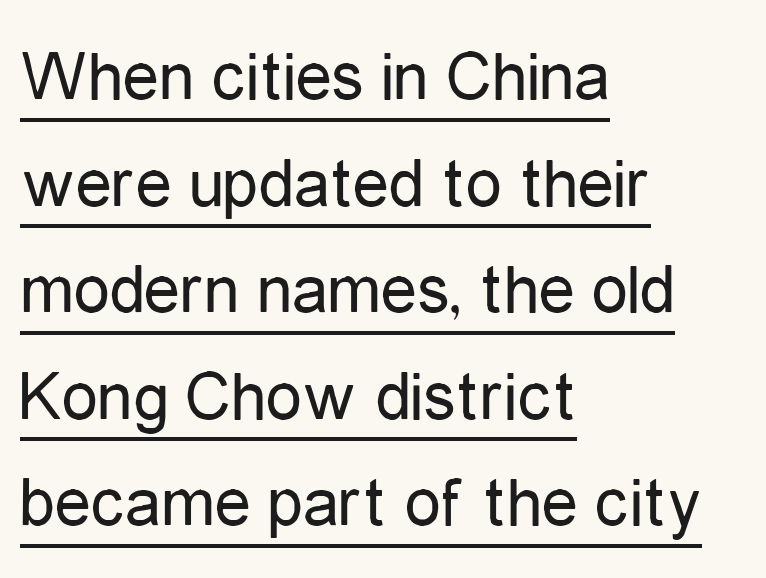
The image shows 72 px regular-weight, condensed sans-serif type, upright; set left-aligned, normal line spacing (1.48x), normal letter spacing, underlined; low stroke contrast and a medium x-height.
